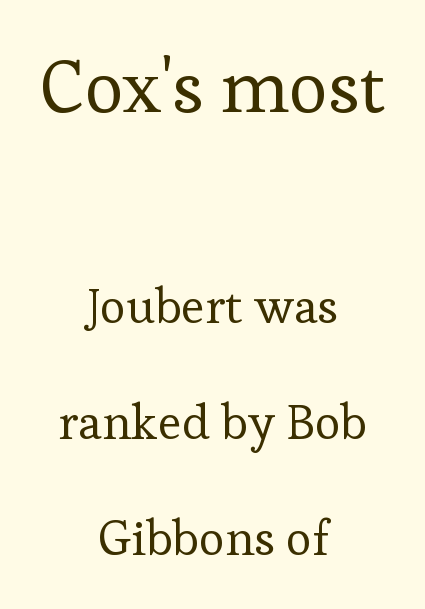
Q: Is the text bold? A: No.
Q: Is the text italic (slanted)? A: No, it is upright.
Q: Is the typeface a serif or a sans-serif typeface? A: Serif.
Q: Is the text underlined? A: No.
Q: How is the paragraph aligned? A: Centered.
Q: Is the spacing between letters normal or unusually wide? A: Normal.
Q: Is the spacing between lines tight, normal or loose? A: Loose.
Q: Which block of text is set in a larger size, the first (top) or the second (bottom)? A: The first (top) one.
Q: Width (condensed, normal, or wide)? A: Normal.
Q: Stroke contrast? A: Low.
Q: x-height? A: Medium.
Q: Monospaced? A: No.
